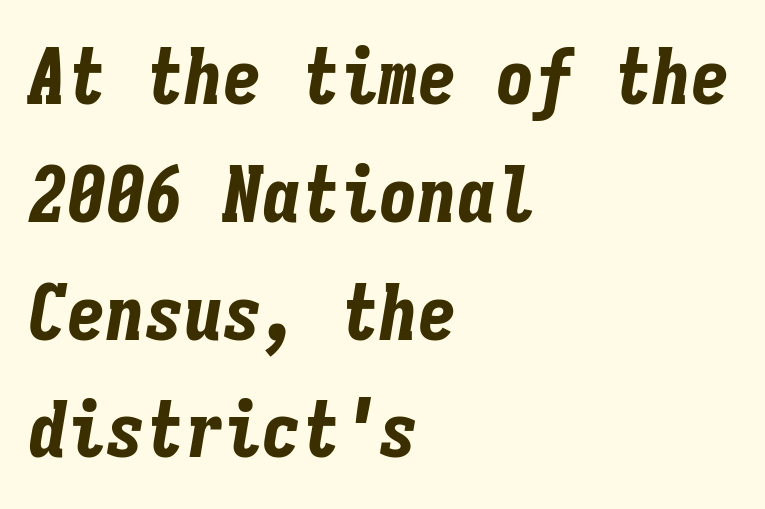
A student would call this left alignment; a typographer would say flush left, rag right. Italic? Definitely — the glyphs are oblique. These lines sit exactly where default settings would place them. Glance below the letters and you will spot only blank space. How are the letters spaced? Ordinarily, with no added tracking. Monospaced: the letters line up in strict vertical columns.
